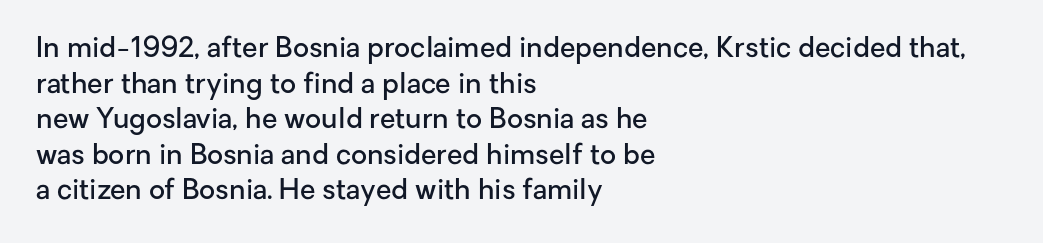
{"serif": "no", "italic": "no", "bold": "semi", "weight": "semibold", "width": "normal", "stroke_contrast": "low", "x_height": "medium", "monospaced": "no", "underline": "no", "align": "left", "line_spacing": "normal", "line_spacing_ratio": 1.27, "letter_spacing": "normal", "letter_spacing_em": 0.0, "glyph_px": 28}
